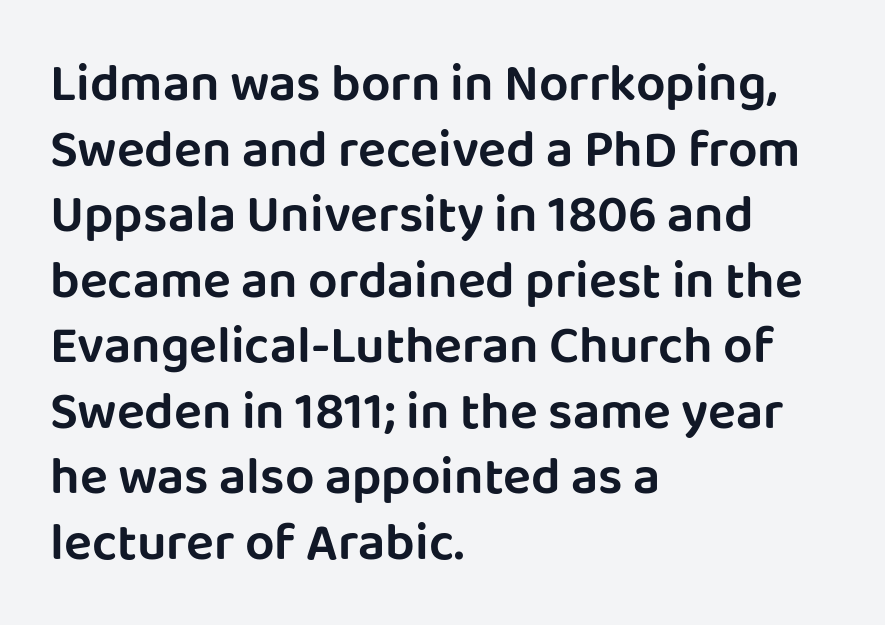
{"serif": "no", "italic": "no", "width": "normal", "stroke_contrast": "low", "x_height": "large", "monospaced": "no", "underline": "no", "align": "left", "line_spacing": "normal", "line_spacing_ratio": 1.26, "letter_spacing": "normal", "letter_spacing_em": 0.0, "glyph_px": 52}
